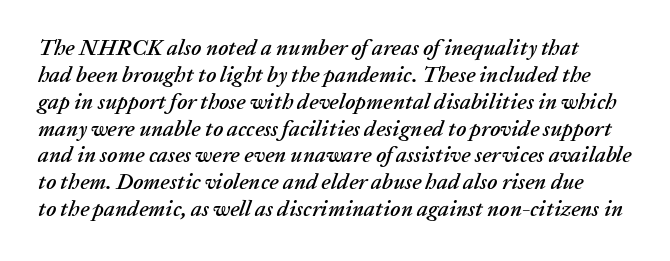
{"italic": "yes", "lean": "right", "slant_degrees": 20, "underline": "no", "line_spacing_ratio": 1.22, "letter_spacing": "normal", "letter_spacing_em": 0.0, "glyph_px": 22}
